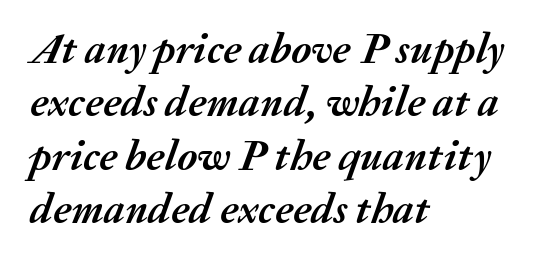
Q: Is the text bold? A: Yes.
Q: Is the text italic (slanted)? A: Yes, it leans right by about 20 degrees.
Q: Is the text underlined? A: No.
Q: How is the paragraph aligned? A: Left-aligned.
Q: Is the spacing between letters normal or unusually wide? A: Normal.
Q: Width (condensed, normal, or wide)? A: Normal.
Q: Stroke contrast? A: Medium.
Q: x-height? A: Medium.
Q: Monospaced? A: No.
